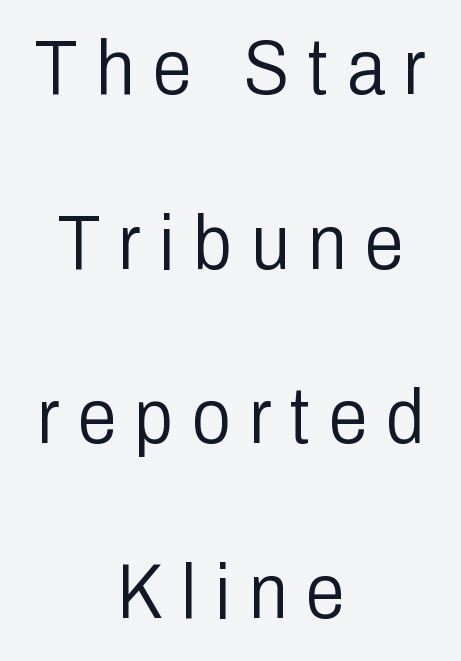
{"serif": "no", "italic": "no", "bold": "no", "weight": "light", "width": "condensed", "stroke_contrast": "low", "x_height": "medium", "monospaced": "no", "underline": "no", "align": "center", "line_spacing": "loose", "line_spacing_ratio": 2.24, "letter_spacing": "wide", "letter_spacing_em": 0.24, "glyph_px": 78}
